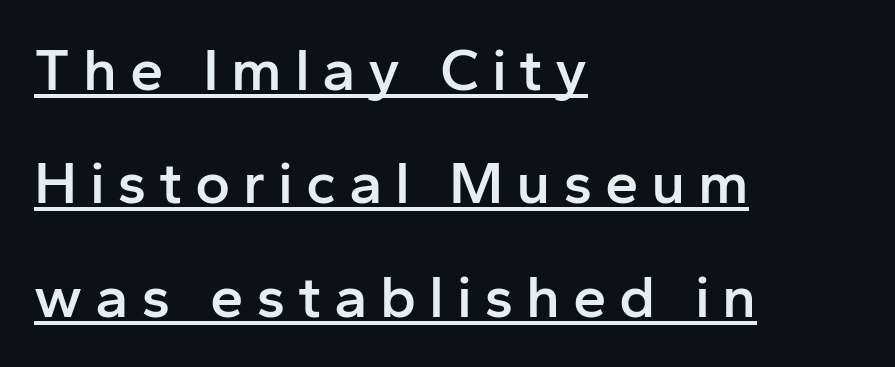
This sample is left-justified, so line endings fall wherever the words run out. Words appear elongated and porous because spacing is wide. I'd call this a sans setting — the letters go barefoot. It's the straight-up-and-down kind of type. Look at the stroke-to-counter ratio: somewhat heavy, a semibold. You can see a thin bar hugging the bottom of the glyphs.
